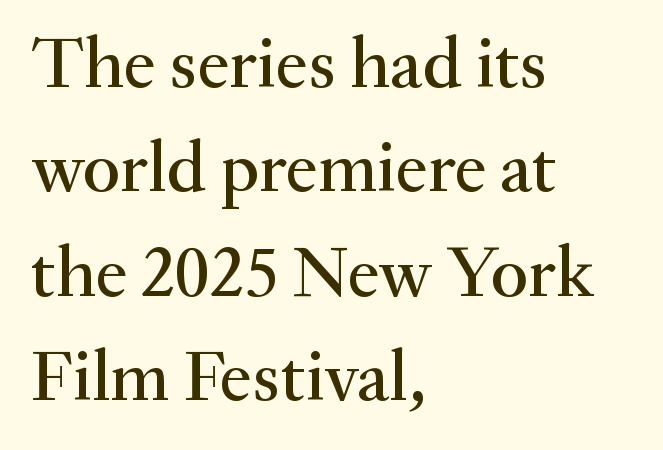
{"serif": "yes", "italic": "no", "width": "normal", "stroke_contrast": "medium", "x_height": "small", "monospaced": "no", "underline": "no", "align": "left", "line_spacing": "normal", "line_spacing_ratio": 1.43, "letter_spacing": "normal", "letter_spacing_em": 0.0, "glyph_px": 73}
